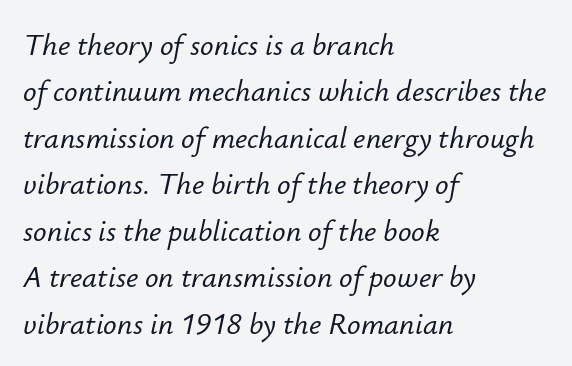
{"italic": "yes", "lean": "right", "slant_degrees": 12, "width": "normal", "stroke_contrast": "low", "x_height": "small", "monospaced": "no", "underline": "no", "align": "left", "line_spacing": "normal", "line_spacing_ratio": 1.55, "letter_spacing": "normal", "letter_spacing_em": 0.0, "glyph_px": 30}
